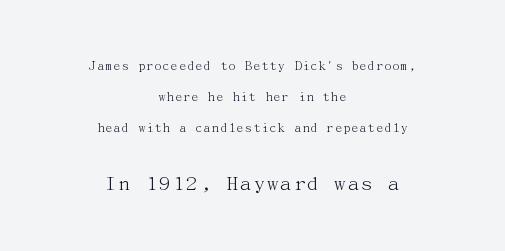
{"italic": "no", "bold": "no", "underline": "no", "align": "center", "line_spacing": "loose", "line_spacing_ratio": 2.2, "letter_spacing": "normal", "letter_spacing_em": 0.0, "larger_block": "second", "size_ratio": 1.64, "glyph_px": 23}
